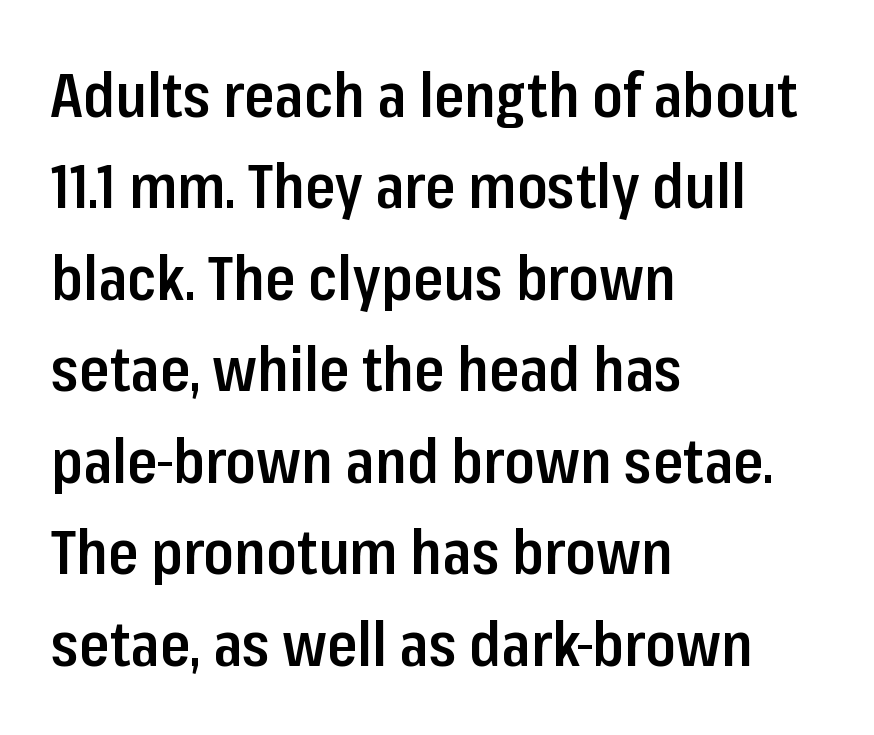
The leading is moderate, giving the passage an even texture. Anything drawn beneath the words? Only blank space. To sum up the face: it is a sans, with no serifs. A bit beefed up — I'd call it semibold rather than bold. How are the letters spaced? Ordinarily, with no added tracking.
